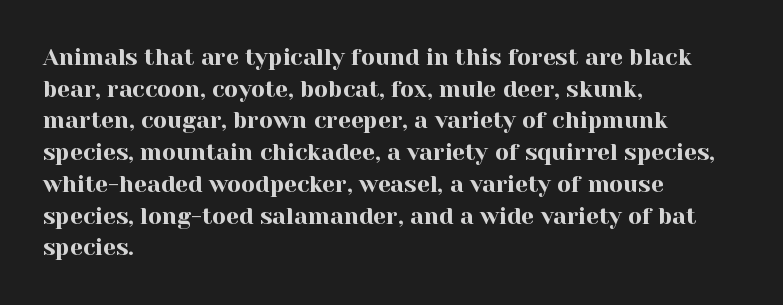
{"italic": "no", "underline": "no", "align": "left", "line_spacing": "normal", "line_spacing_ratio": 1.38, "letter_spacing": "normal", "letter_spacing_em": 0.0, "glyph_px": 23}
